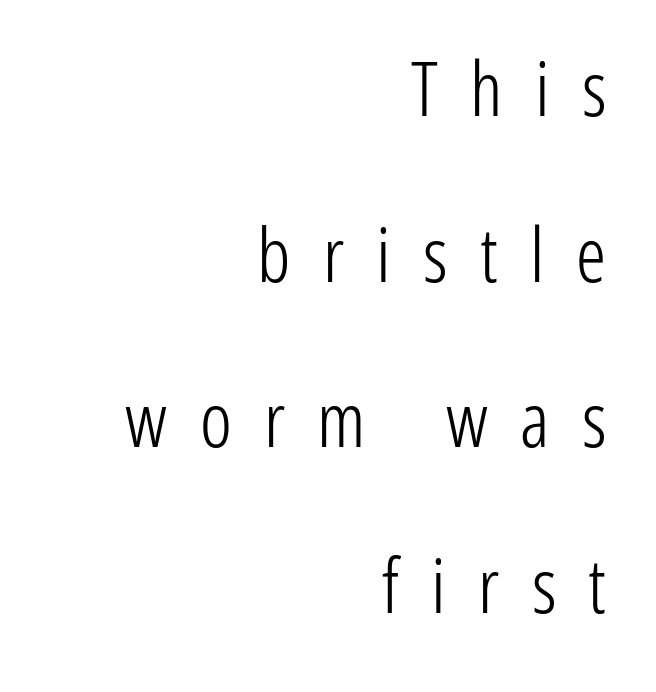
Q: Is the text bold? A: No.
Q: Is the text italic (slanted)? A: No, it is upright.
Q: Is the typeface a serif or a sans-serif typeface? A: Sans-serif.
Q: Is the text underlined? A: No.
Q: How is the paragraph aligned? A: Right-aligned.
Q: Is the spacing between letters normal or unusually wide? A: Unusually wide.
Q: Is the spacing between lines tight, normal or loose? A: Loose.
Q: Width (condensed, normal, or wide)? A: Condensed.
Q: Stroke contrast? A: Low.
Q: x-height? A: Medium.
Q: Monospaced? A: No.
